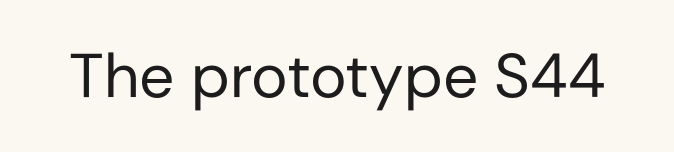
{"serif": "no", "italic": "no", "bold": "no", "weight": "regular", "width": "normal", "stroke_contrast": "low", "x_height": "medium", "monospaced": "no", "underline": "no", "letter_spacing": "normal", "letter_spacing_em": 0.0, "glyph_px": 62}
